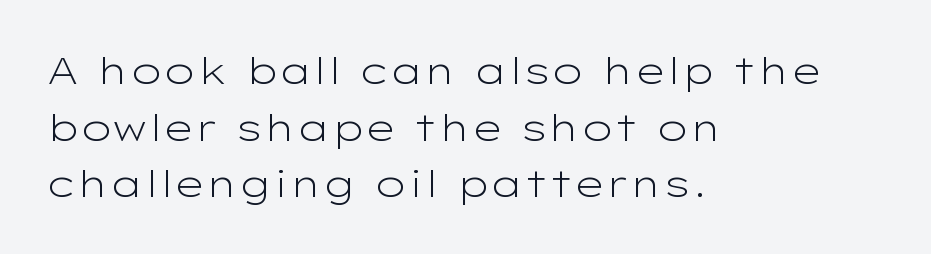
Q: Is the text bold? A: No.
Q: Is the text italic (slanted)? A: No, it is upright.
Q: Is the typeface a serif or a sans-serif typeface? A: Sans-serif.
Q: Is the text underlined? A: No.
Q: How is the paragraph aligned? A: Left-aligned.
Q: Is the spacing between letters normal or unusually wide? A: Normal.
Q: Is the spacing between lines tight, normal or loose? A: Normal.
Q: Width (condensed, normal, or wide)? A: Wide.
Q: Stroke contrast? A: Low.
Q: x-height? A: Medium.
Q: Monospaced? A: No.
